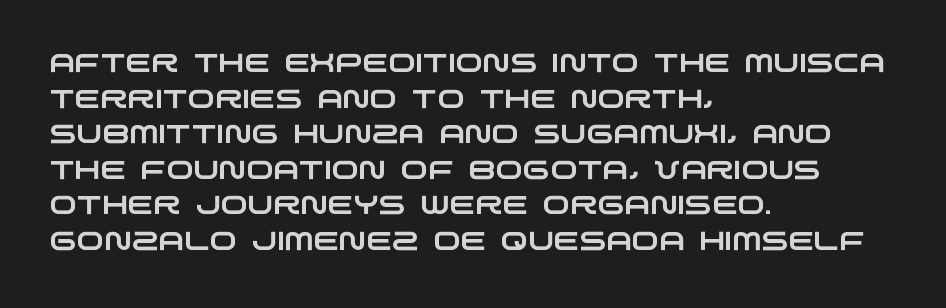
Q: Is the text underlined? A: No.
Q: How is the paragraph aligned? A: Left-aligned.
Q: Is the spacing between letters normal or unusually wide? A: Normal.
Q: Is the spacing between lines tight, normal or loose? A: Normal.
